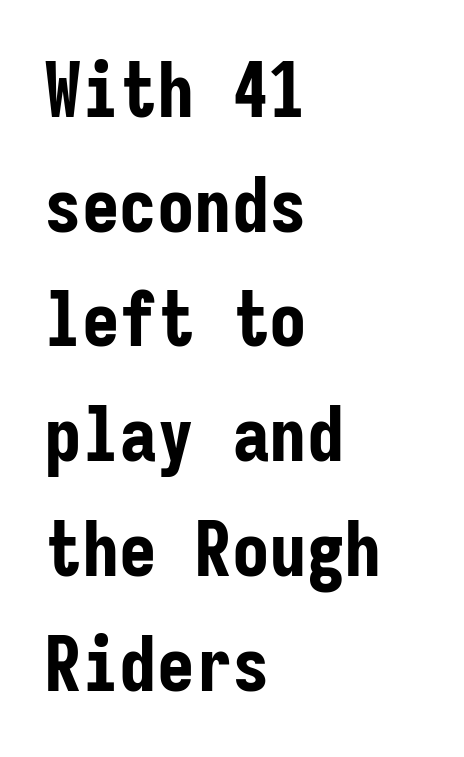
{"serif": "no", "italic": "no", "bold": "yes", "weight": "bold", "width": "condensed", "stroke_contrast": "low", "x_height": "medium", "monospaced": "yes", "underline": "no", "align": "left", "line_spacing": "normal", "line_spacing_ratio": 1.53, "letter_spacing": "normal", "letter_spacing_em": 0.0, "glyph_px": 75}
